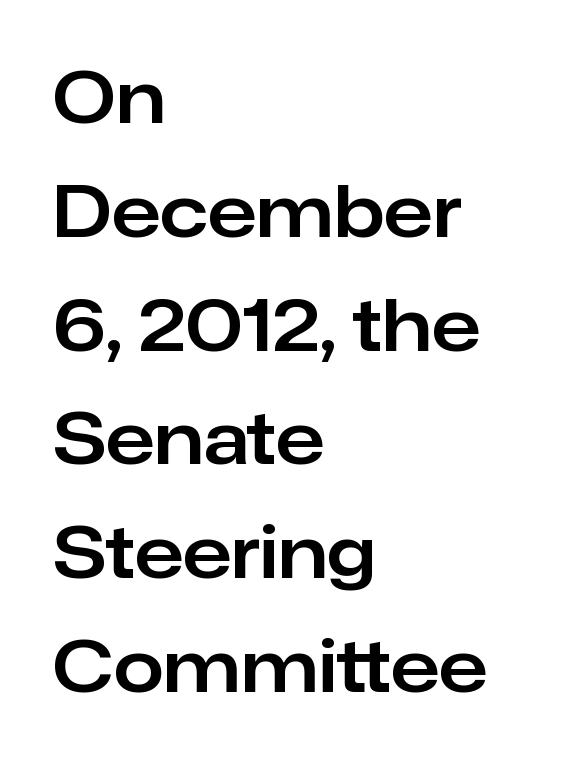
Tall strokes in this sample are plumb rather than angled. Think of a printed novel: that variable character pitch is what you see here. Nobody drew a line under any word here. Each letter's strokes conclude bluntly, with no projecting serifs. Notice how descenders clear the ascenders below comfortably — that's standard leading. Does the copy run flush right? No — it runs flush left.
